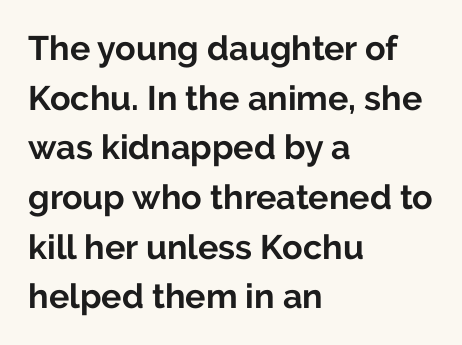
The image shows 34 px bold sans-serif type, upright; set left-aligned, normal line spacing (1.46x), normal letter spacing, not underlined; low stroke contrast and a medium x-height.
